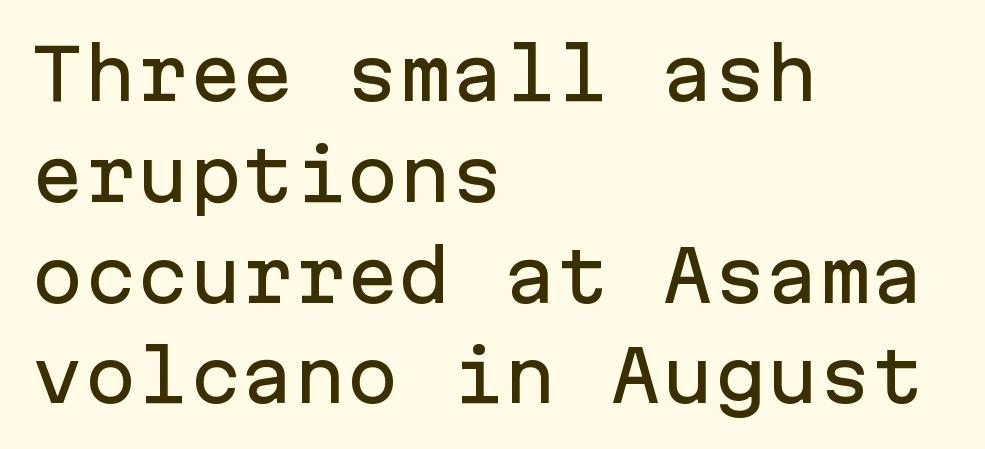
Each new line begins a customary step beneath the previous one. Spacing verdict: monospaced, one width for all characters. Descender tails drop into unmarked territory. This rendering employs a face without finishing strokes, i.e., a sans-serif.
